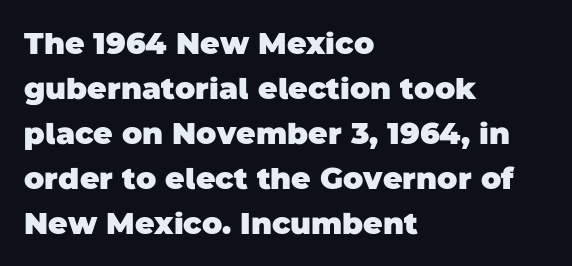
Q: Is the text bold? A: Yes.
Q: Is the typeface a serif or a sans-serif typeface? A: Sans-serif.
Q: Is the text underlined? A: No.
Q: How is the paragraph aligned? A: Left-aligned.
Q: Is the spacing between letters normal or unusually wide? A: Normal.
Q: Is the spacing between lines tight, normal or loose? A: Normal.
Q: Width (condensed, normal, or wide)? A: Normal.
Q: Stroke contrast? A: Low.
Q: x-height? A: Large.
Q: Monospaced? A: No.
